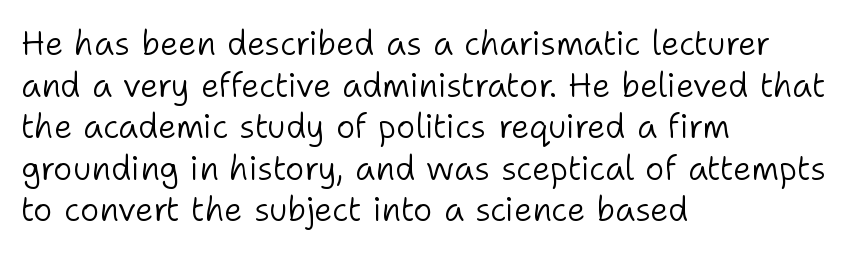
The image shows 33 px light sans-serif type, upright; set left-aligned, normal line spacing (1.26x), normal letter spacing, not underlined; low stroke contrast and a medium x-height.
